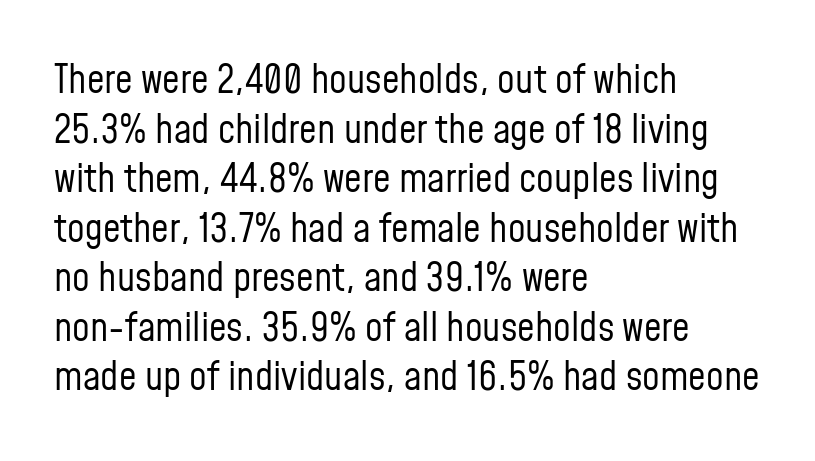
The image shows 39 px regular-weight, condensed sans-serif type, upright; set left-aligned, normal line spacing (1.27x), normal letter spacing, not underlined; low stroke contrast and a medium x-height.
